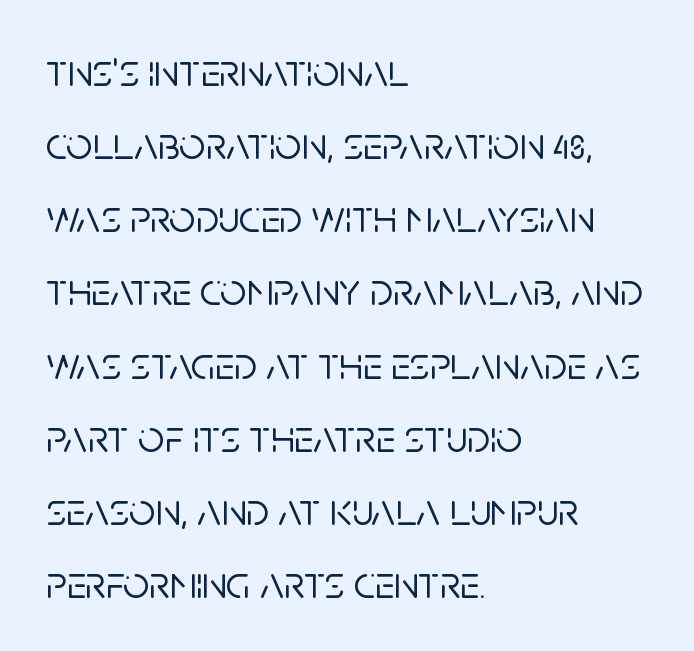
The image shows 46 px sans-serif type, upright; set left-aligned, normal line spacing (1.59x), normal letter spacing, not underlined; low stroke contrast and a large x-height.
